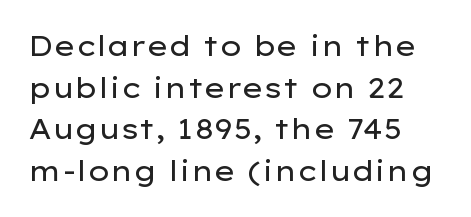
The image shows 28 px regular-weight, wide sans-serif type, upright; set normal line spacing (1.49x), normal letter spacing, not underlined; low stroke contrast and a medium x-height.
